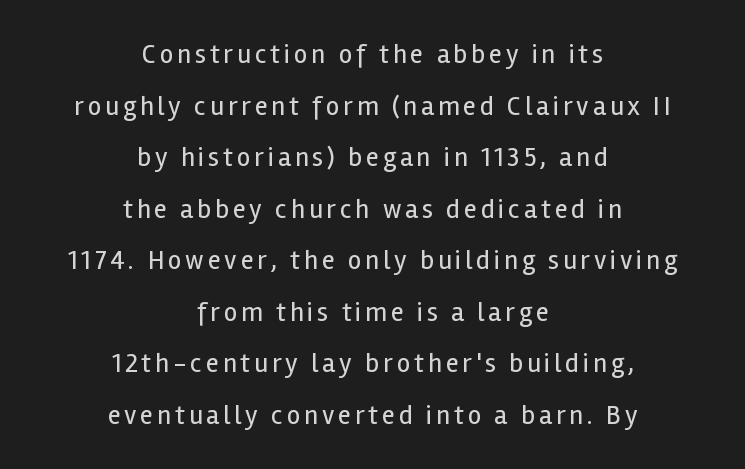
The image shows 27 px text type, upright; set centered, loose line spacing (1.91x), not underlined.
